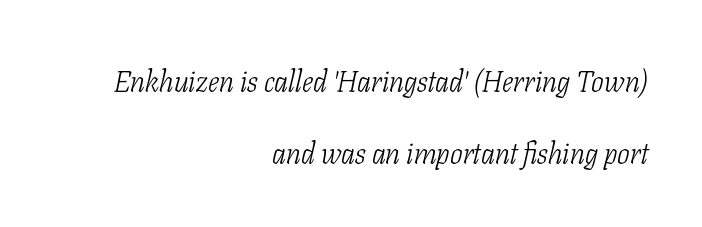
Q: Is the text bold? A: No.
Q: Is the text italic (slanted)? A: Yes, it leans right by about 11 degrees.
Q: Is the typeface a serif or a sans-serif typeface? A: Serif.
Q: Is the text underlined? A: No.
Q: How is the paragraph aligned? A: Right-aligned.
Q: Is the spacing between letters normal or unusually wide? A: Normal.
Q: Is the spacing between lines tight, normal or loose? A: Loose.
Q: Width (condensed, normal, or wide)? A: Condensed.
Q: Stroke contrast? A: Low.
Q: x-height? A: Medium.
Q: Monospaced? A: No.
